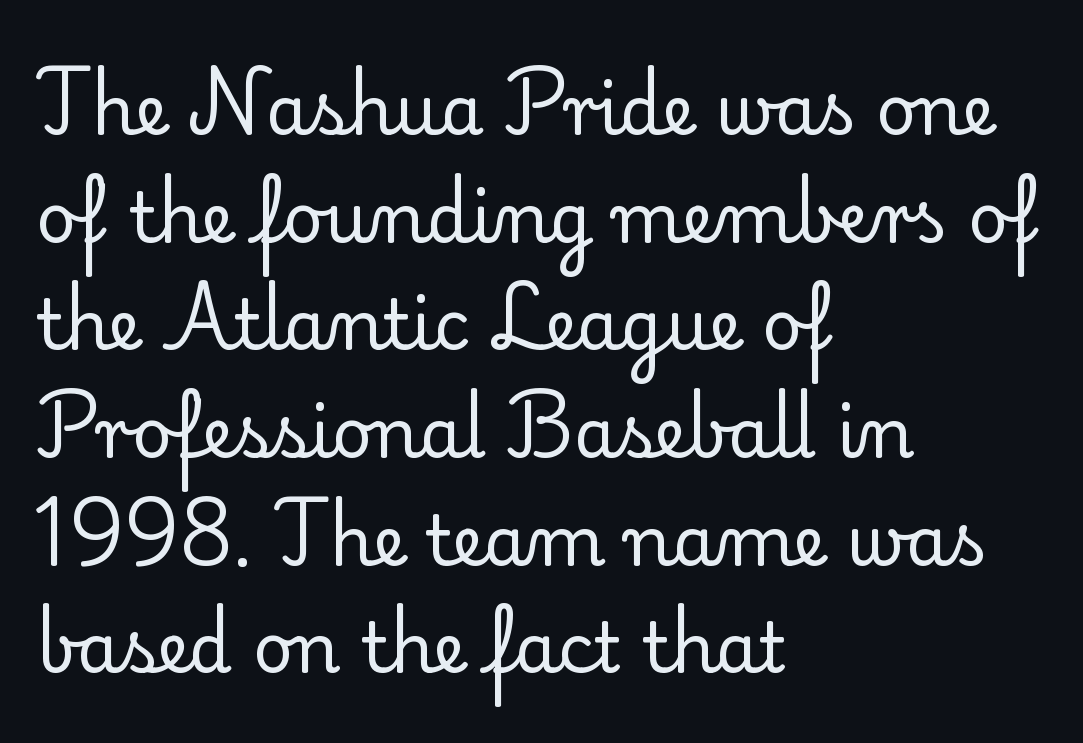
{"serif": "yes", "italic": "no", "bold": "no", "weight": "regular", "width": "normal", "stroke_contrast": "low", "x_height": "small", "monospaced": "no", "underline": "no", "align": "left", "line_spacing": "normal", "line_spacing_ratio": 1.56, "letter_spacing": "normal", "letter_spacing_em": 0.0, "glyph_px": 69}
